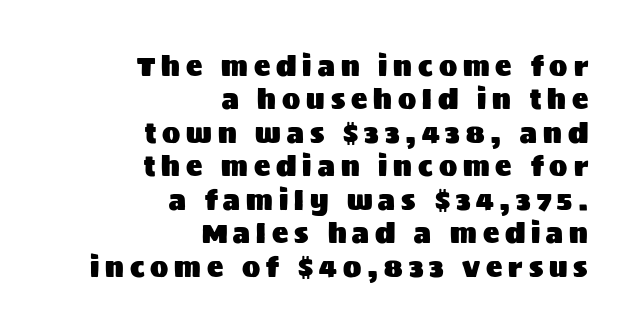
Q: Is the text italic (slanted)? A: No, it is upright.
Q: Is the text underlined? A: No.
Q: How is the paragraph aligned? A: Right-aligned.
Q: Is the spacing between letters normal or unusually wide? A: Unusually wide.
